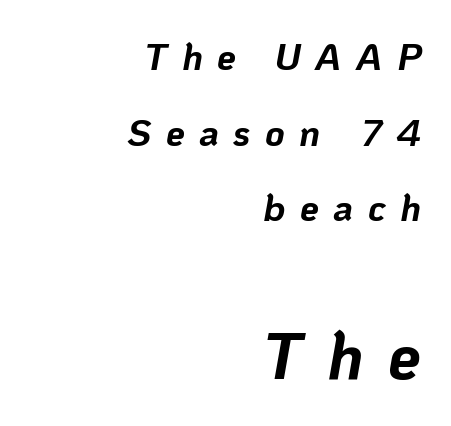
{"italic": "yes", "lean": "right", "slant_degrees": 10, "bold": "yes", "weight": "bold", "width": "normal", "stroke_contrast": "low", "x_height": "medium", "monospaced": "no", "underline": "no", "align": "right", "line_spacing": "loose", "line_spacing_ratio": 1.99, "letter_spacing": "wide", "letter_spacing_em": 0.38, "larger_block": "second", "size_ratio": 1.74, "glyph_px": 66}
